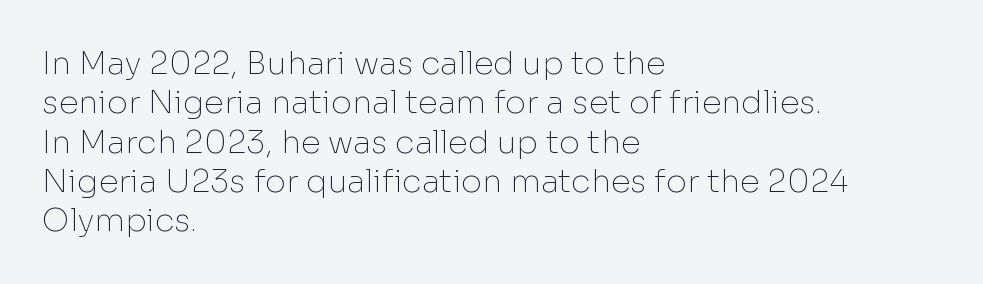
The image shows 32 px thin sans-serif type, upright; set left-aligned, line spacing 1.23x, normal letter spacing, not underlined; low stroke contrast and a medium x-height.
